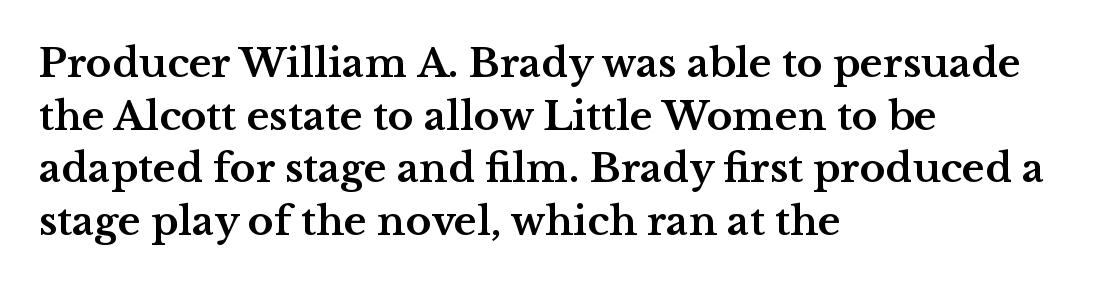
Does the weight exceed regular? Yes, all the way to bold. The rendering keeps characters at their native spacing. Horizontal bands of white between lines are of average thickness. The typesetter chose a ragged-right arrangement here.
